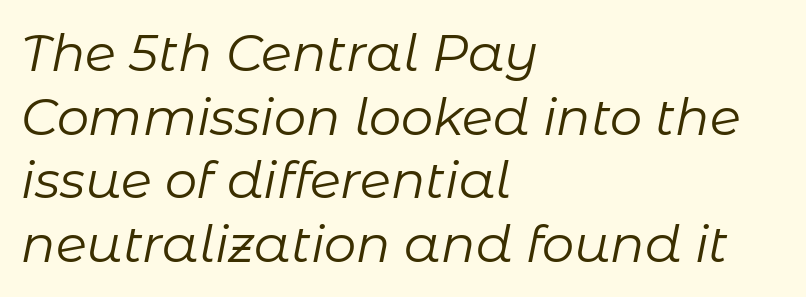
{"italic": "yes", "lean": "right", "slant_degrees": 11, "bold": "no", "weight": "regular", "width": "normal", "stroke_contrast": "low", "x_height": "medium", "monospaced": "no", "underline": "no", "align": "left", "line_spacing": "normal", "line_spacing_ratio": 1.25, "letter_spacing": "normal", "letter_spacing_em": 0.0, "glyph_px": 51}
